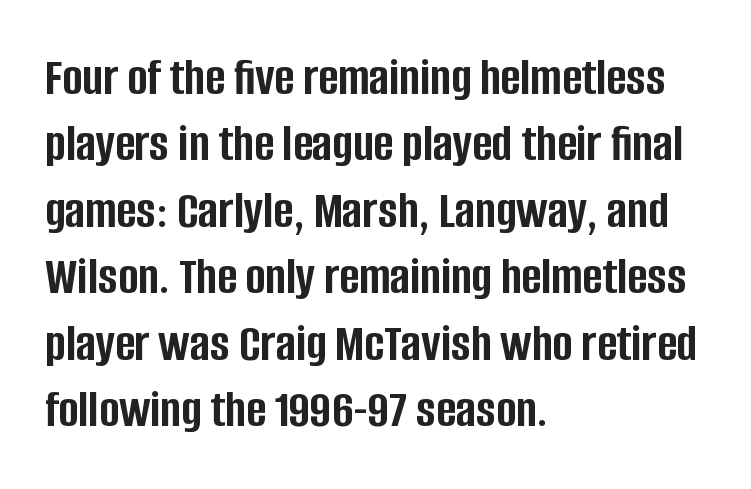
The image shows 54 px semibold, condensed sans-serif type, upright; set left-aligned, line spacing 1.23x, normal letter spacing, not underlined; low stroke contrast and a large x-height.
